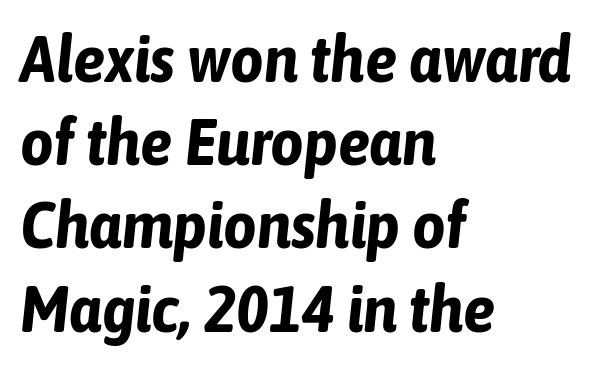
The image shows 65 px bold, condensed type, italic (leaning right); set left-aligned, normal line spacing (1.28x), normal letter spacing, not underlined; low stroke contrast and a medium x-height.
